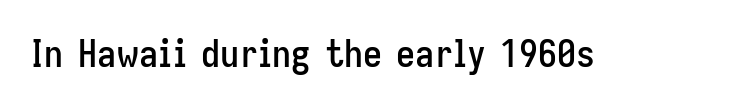
Q: Is the text italic (slanted)? A: No, it is upright.
Q: Is the typeface a serif or a sans-serif typeface? A: Sans-serif.
Q: Is the text underlined? A: No.
Q: Is the spacing between letters normal or unusually wide? A: Normal.
Q: Width (condensed, normal, or wide)? A: Condensed.
Q: Stroke contrast? A: Low.
Q: x-height? A: Medium.
Q: Monospaced? A: No.
